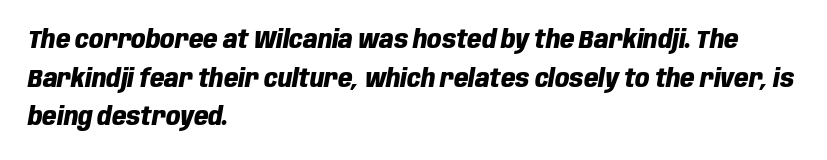
The image shows 25 px bold type, italic (leaning right); set left-aligned, normal line spacing (1.55x), normal letter spacing, not underlined.
